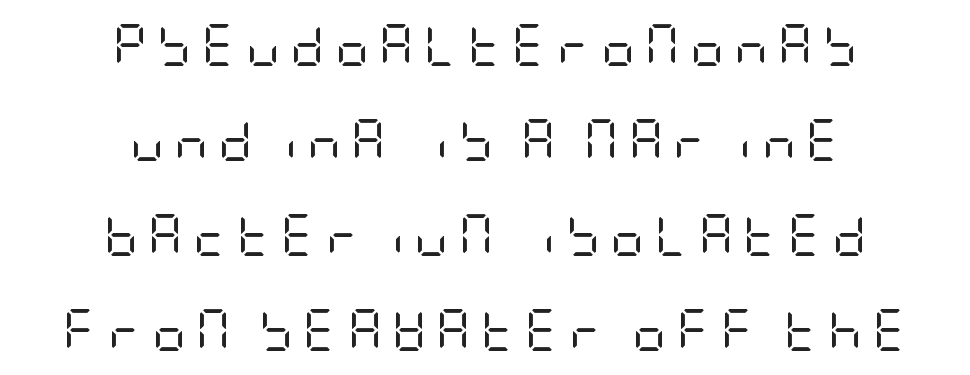
The rendering shows plain stroke endings on the letterforms — a sans-serif design. Quick note: underline off. Each word looks stretched out because of the extra space between its letters. The whitespace from short lines is split evenly between both sides. Is the type heavy? It reads as light-to-regular instead. How would I describe the line gaps? Wide and relaxed.
